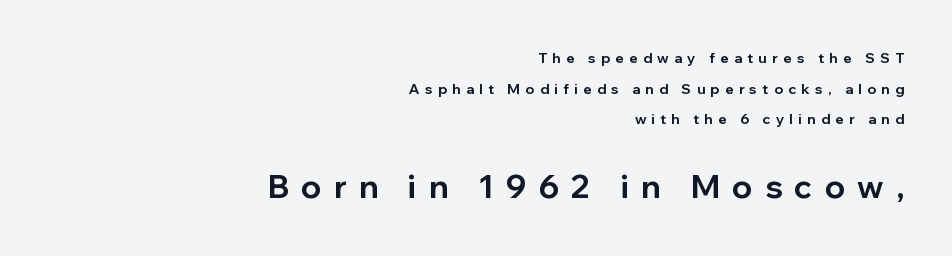
Reading down the block, your eye finds every line finishing at a fixed right position. This block would shrink considerably if given ordinary leading; it's expanded now. Has an underline been added? It has not. Note: no serifs on the glyphs. Designer's note — italics off, roman on. Weight: bold.
